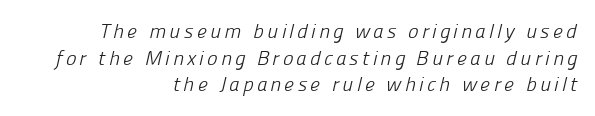
No letter is thick-stroked: the sample isn't bold. Underlining? Definitely not there. Horizontal bands of white between lines are of average thickness. Does the copy run flush right? Yes — the right margin is perfectly even.
